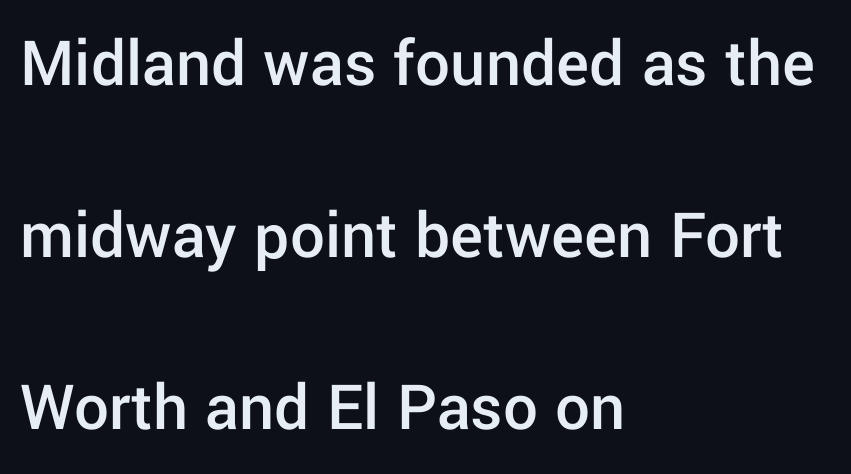
{"serif": "no", "italic": "no", "bold": "semi", "weight": "semibold", "width": "normal", "stroke_contrast": "low", "x_height": "medium", "monospaced": "no", "underline": "no", "align": "left", "line_spacing": "loose", "line_spacing_ratio": 2.49, "letter_spacing": "normal", "letter_spacing_em": 0.0, "glyph_px": 69}
